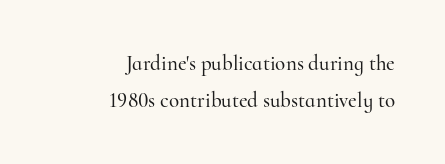
Q: Is the text italic (slanted)? A: No, it is upright.
Q: Is the text underlined? A: No.
Q: How is the paragraph aligned? A: Right-aligned.
Q: Is the spacing between letters normal or unusually wide? A: Normal.
